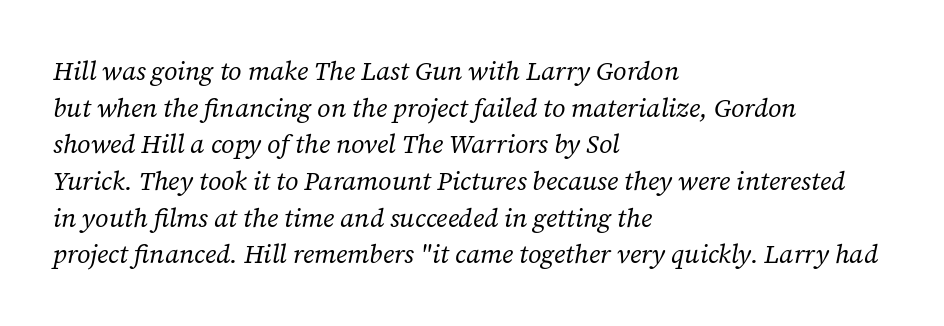
Q: Is the text bold? A: No.
Q: Is the text italic (slanted)? A: Yes, it leans right by about 12 degrees.
Q: Is the text underlined? A: No.
Q: How is the paragraph aligned? A: Left-aligned.
Q: Is the spacing between letters normal or unusually wide? A: Normal.
Q: Is the spacing between lines tight, normal or loose? A: Normal.
